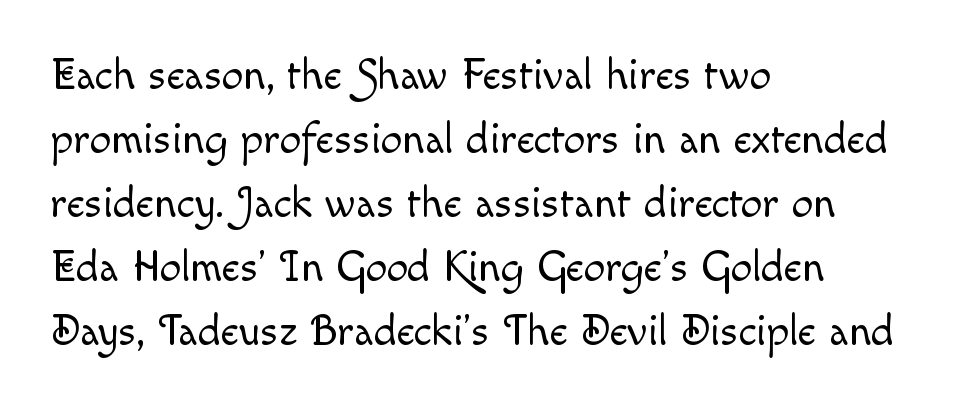
Q: Is the text bold? A: No.
Q: Is the text italic (slanted)? A: No, it is upright.
Q: Is the text underlined? A: No.
Q: How is the paragraph aligned? A: Left-aligned.
Q: Is the spacing between letters normal or unusually wide? A: Normal.
Q: Is the spacing between lines tight, normal or loose? A: Normal.
Q: Width (condensed, normal, or wide)? A: Normal.
Q: x-height? A: Small.
Q: Monospaced? A: No.
